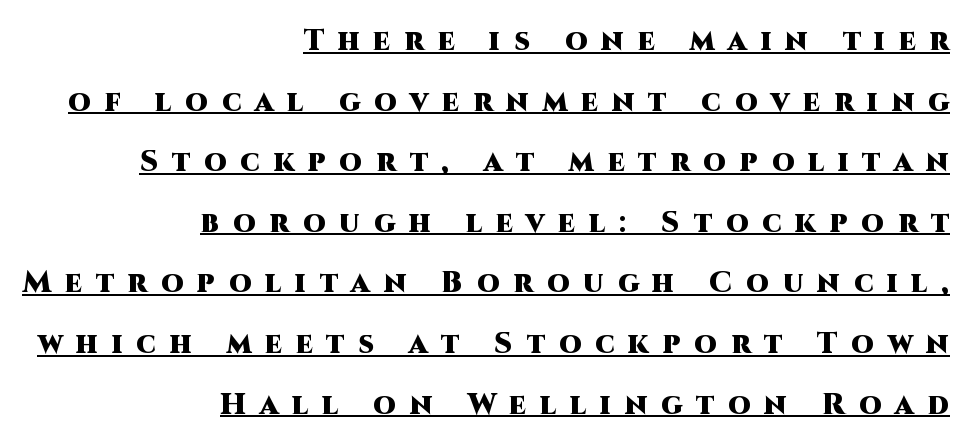
Q: Is the text bold? A: Yes.
Q: Is the text italic (slanted)? A: No, it is upright.
Q: Is the typeface a serif or a sans-serif typeface? A: Sans-serif.
Q: Is the text underlined? A: Yes.
Q: How is the paragraph aligned? A: Right-aligned.
Q: Is the spacing between letters normal or unusually wide? A: Unusually wide.
Q: Is the spacing between lines tight, normal or loose? A: Loose.
Q: Width (condensed, normal, or wide)? A: Normal.
Q: Stroke contrast? A: High.
Q: x-height? A: Large.
Q: Monospaced? A: No.
